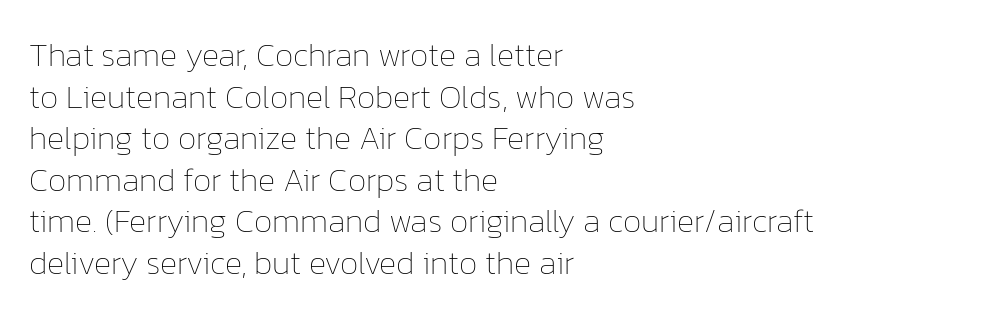
The image shows 33 px thin type, upright; set left-aligned, normal line spacing (1.26x), normal letter spacing, not underlined; low stroke contrast and a medium x-height.
